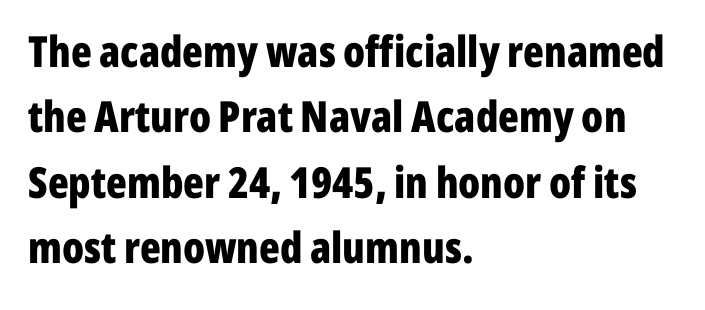
A typesetter would label this face a sans. The face used here has the dense, thick strokes of a bold. Beneath every word, the page is bare. Character widths vary here, with narrow letters taking less room than wide ones.
